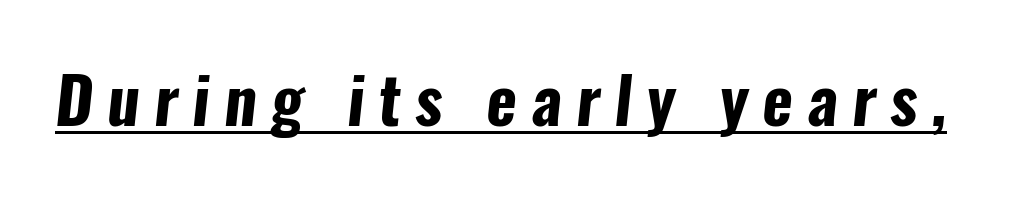
A typesetter would call this proportional, since set widths differ per character. Serifs: no, the terminals of the letterforms are clean. This is heavy type, rendered in bold. Look at the tracking — it's clearly loosened, letters drifting apart. The passage shown is underscored from start to finish.
